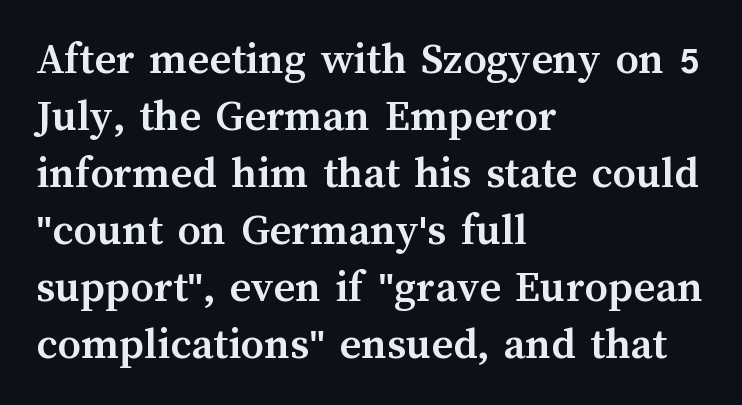
What stands out about the letter spacing? Nothing — it is the standard amount. The face used here has the dense, thick strokes of a bold. The specimen omits any rule beneath the text block's lines. A roman cut, with each character standing at attention. Proportional: the letters do not fall into vertical columns. The passage is arranged the way most books set body copy — flush left.
